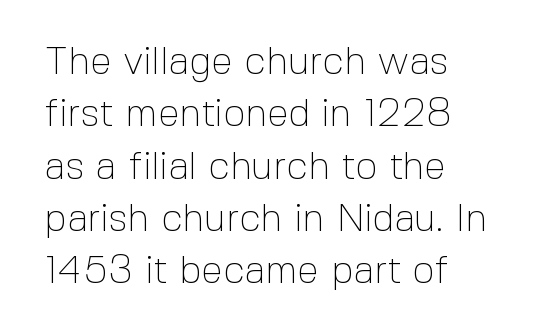
{"serif": "no", "italic": "no", "bold": "no", "weight": "thin", "width": "normal", "x_height": "medium", "monospaced": "no", "underline": "no", "align": "left", "line_spacing": "normal", "line_spacing_ratio": 1.34, "letter_spacing": "normal", "letter_spacing_em": 0.0, "glyph_px": 39}
